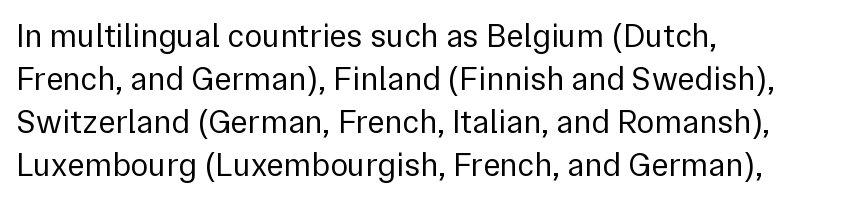
The image shows 33 px regular-weight sans-serif type, upright; set left-aligned, normal line spacing (1.3x), normal letter spacing, not underlined; a medium x-height.
